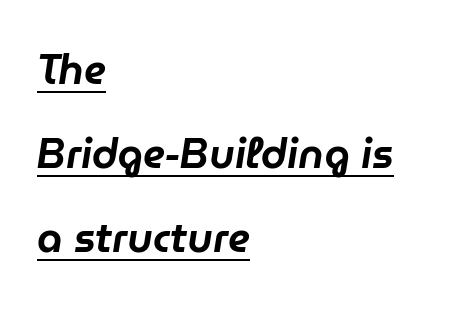
The passage shown is typed in a proportional face where columns would drift. The glyphs are accompanied by a horizontal stroke just below them. Short note: letters normally spaced. Every character sits at an angle, as italics do. Reading down the block, your eye returns to a fixed left position each line. The leading is generous, giving the passage an open texture.
